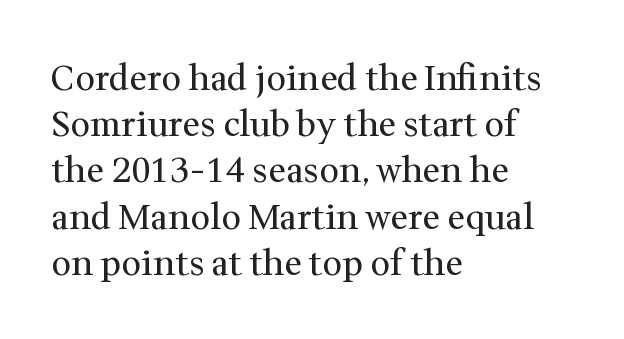
The type family on display is of the serif kind. On a weight scale, this lands at 450 or below. Vertical strokes here are truly vertical. The zone under the glyphs is completely vacant. Compared with typical paragraphs, the rows here are spaced about the same.
